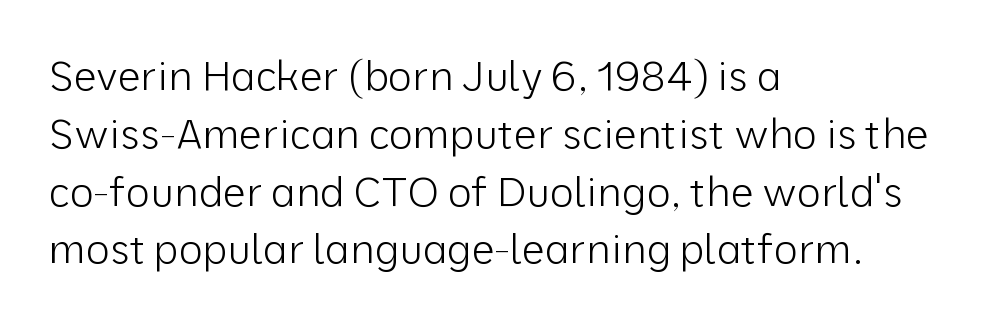
The image shows 41 px light sans-serif type, upright; set left-aligned, normal line spacing (1.41x), normal letter spacing, not underlined; low stroke contrast and a medium x-height.
